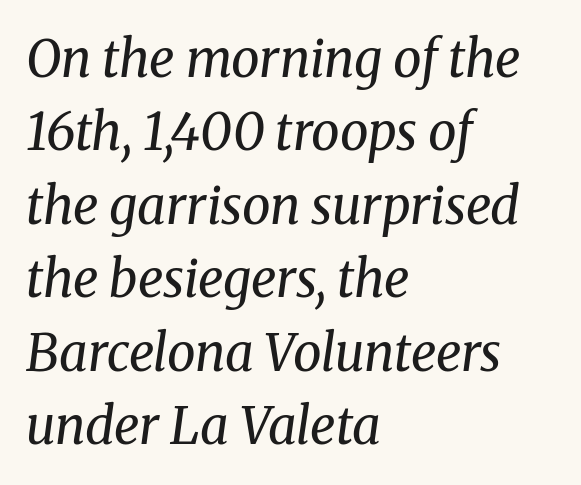
Ink coverage per letter is moderate at most. Is the block centered? No — it sits flush against the left margin. Slant detected: the letters are inclined. Classification — serif. The passage shown is typed in a proportional face where columns would drift.
